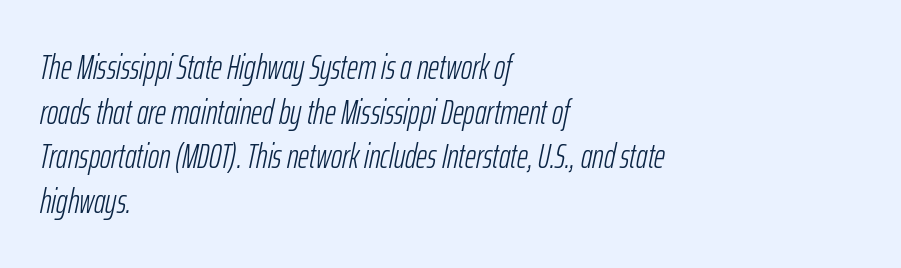
Layout note: lines flush left. The passage shown is not underscored anywhere. Is the letter spacing exaggerated? No — it looks like the ordinary default. Varying glyph widths throughout — classic text-font behaviour. Baseline-to-baseline distance is the conventional proportion of letter height. The font sits on the lighter half of the weight spectrum, regular included.
